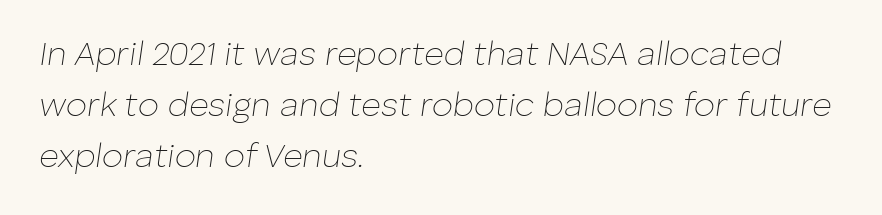
{"italic": "yes", "lean": "right", "slant_degrees": 8, "bold": "no", "weight": "thin", "width": "normal", "stroke_contrast": "low", "x_height": "medium", "monospaced": "no", "underline": "no", "align": "left", "line_spacing": "normal", "line_spacing_ratio": 1.5, "letter_spacing": "normal", "letter_spacing_em": 0.0, "glyph_px": 34}
